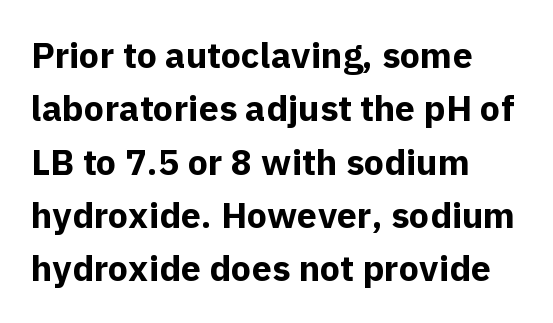
Q: Is the text bold? A: Yes.
Q: Is the text italic (slanted)? A: No, it is upright.
Q: Is the typeface a serif or a sans-serif typeface? A: Sans-serif.
Q: Is the text underlined? A: No.
Q: How is the paragraph aligned? A: Left-aligned.
Q: Is the spacing between letters normal or unusually wide? A: Normal.
Q: Is the spacing between lines tight, normal or loose? A: Normal.
Q: Width (condensed, normal, or wide)? A: Normal.
Q: x-height? A: Medium.
Q: Monospaced? A: No.
